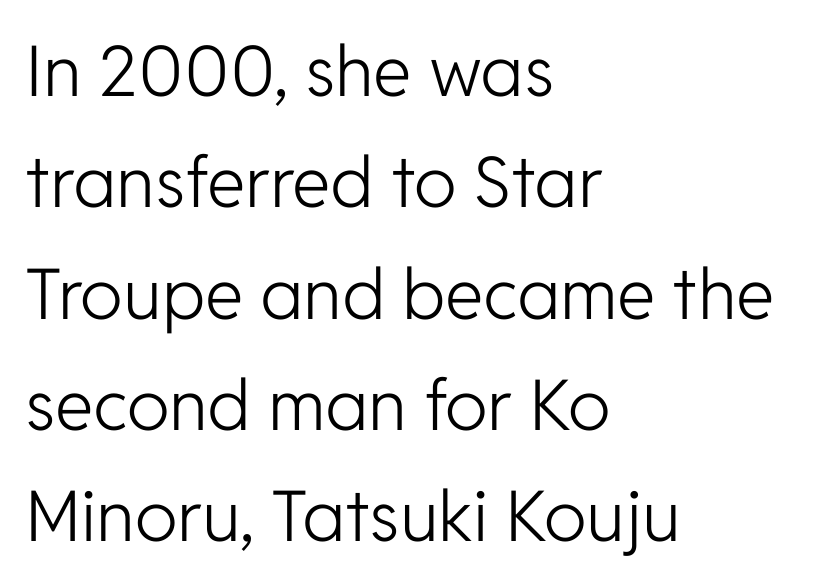
The image shows 70 px light sans-serif type, upright; set left-aligned, normal line spacing (1.59x), normal letter spacing, not underlined; low stroke contrast and a medium x-height.
